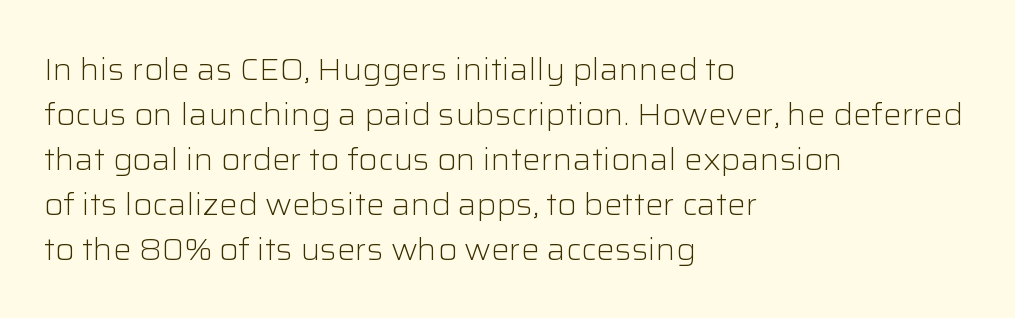
Q: Is the text bold? A: No.
Q: Is the text italic (slanted)? A: No, it is upright.
Q: Is the typeface a serif or a sans-serif typeface? A: Sans-serif.
Q: Is the text underlined? A: No.
Q: How is the paragraph aligned? A: Left-aligned.
Q: Is the spacing between letters normal or unusually wide? A: Normal.
Q: Is the spacing between lines tight, normal or loose? A: Normal.
Q: Width (condensed, normal, or wide)? A: Normal.
Q: Stroke contrast? A: Low.
Q: x-height? A: Medium.
Q: Monospaced? A: No.
